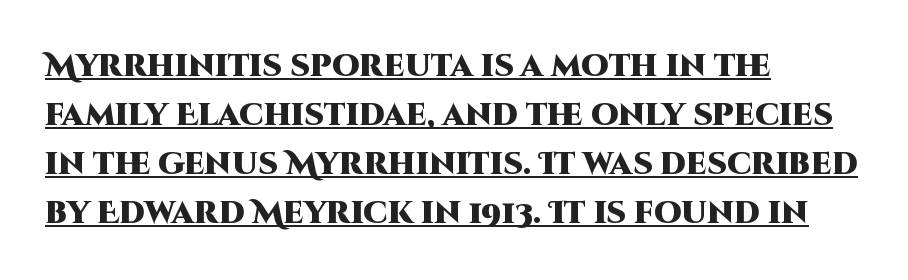
The face used here is proportionally spaced, like ordinary book or web type. Does extra space separate the letters? No, they use regular spacing. Tall strokes in this sample are plumb rather than angled. Each glyph is drawn with heavy, bold strokes. Quick note: underline on.
